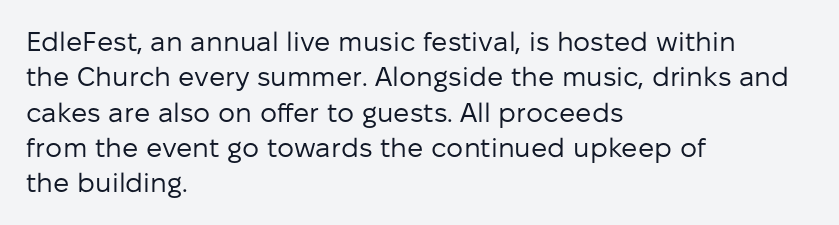
Q: Is the text bold? A: No.
Q: Is the text italic (slanted)? A: No, it is upright.
Q: Is the text underlined? A: No.
Q: How is the paragraph aligned? A: Left-aligned.
Q: Is the spacing between letters normal or unusually wide? A: Normal.
Q: Is the spacing between lines tight, normal or loose? A: Normal.
